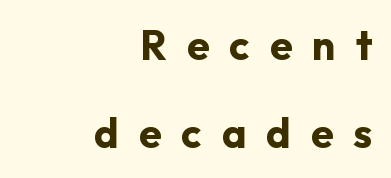
The image shows 41 px bold sans-serif type, upright; set right-aligned, loose line spacing (2.14x), unusually wide letter spacing (+0.49 em), not underlined; low stroke contrast and a medium x-height.
